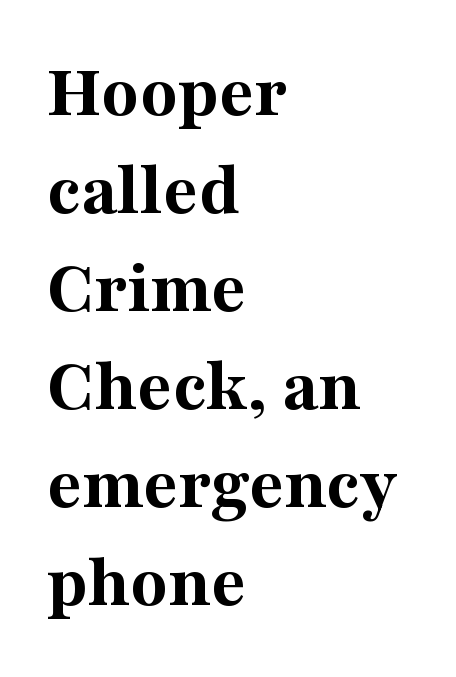
Just letters on the line, the space beneath them empty. You could not count columns in this text — the font is proportionally spaced. The rendering keeps characters at their native spacing. Weight: bold.
